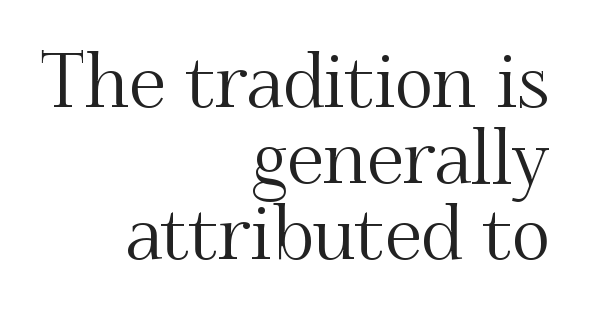
Q: Is the text italic (slanted)? A: No, it is upright.
Q: Is the typeface a serif or a sans-serif typeface? A: Serif.
Q: Is the text underlined? A: No.
Q: How is the paragraph aligned? A: Right-aligned.
Q: Is the spacing between letters normal or unusually wide? A: Normal.
Q: Is the spacing between lines tight, normal or loose? A: Tight.
Q: Width (condensed, normal, or wide)? A: Normal.
Q: Stroke contrast? A: Medium.
Q: x-height? A: Small.
Q: Monospaced? A: No.
